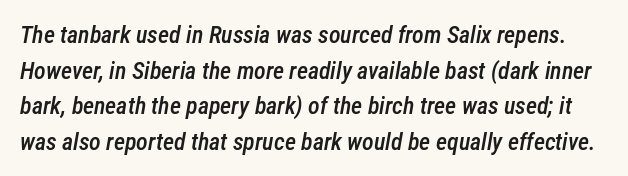
A typesetter would call this zero additional tracking. Type without underlining. Every letter is mildly thick-stroked: semibold rather than bold. The rendering uses a moderate line-height, typical for paragraphs. Designer's note — italics engaged.
